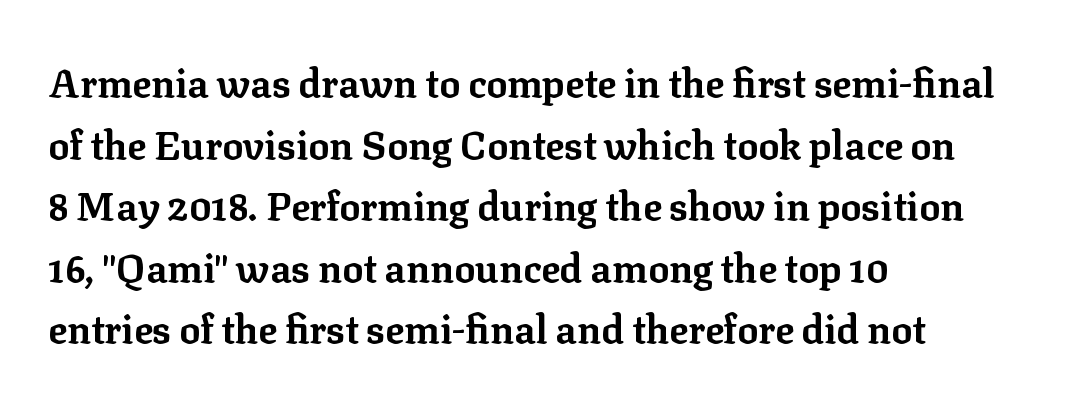
The characters display serif detailing at their extremities. Spacing verdict: proportional, widths tailored to each character. The specimen omits any rule beneath the text block's lines. In terms of weight, the rendering is a true, heavy bold. Horizontal bands of white between lines are of average thickness.
